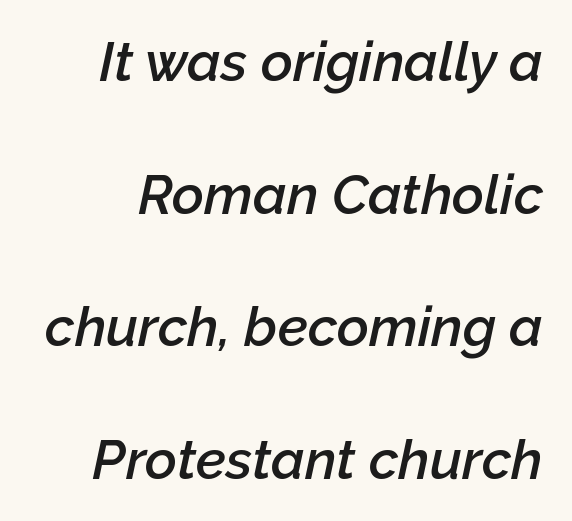
Q: Is the text bold? A: Semi-bold.
Q: Is the text italic (slanted)? A: Yes, it leans right by about 12 degrees.
Q: Is the text underlined? A: No.
Q: Is the spacing between letters normal or unusually wide? A: Normal.
Q: Is the spacing between lines tight, normal or loose? A: Loose.
Q: Width (condensed, normal, or wide)? A: Normal.
Q: Stroke contrast? A: Low.
Q: x-height? A: Medium.
Q: Monospaced? A: No.
